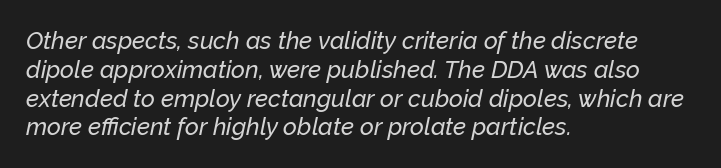
Q: Is the text italic (slanted)? A: Yes, it leans right by about 12 degrees.
Q: Is the text underlined? A: No.
Q: How is the paragraph aligned? A: Left-aligned.
Q: Is the spacing between letters normal or unusually wide? A: Normal.
